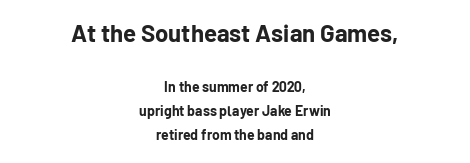
Line spacing here is normal. Decoration check: the copy has no underline. The rag falls on both sides of this text block equally. Block one is the big one; block two sits smaller underneath.
